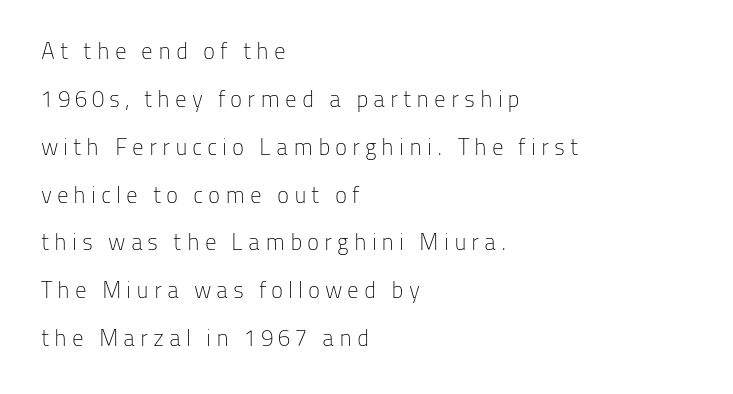
The image shows 23 px text type, upright; set left-aligned, loose line spacing (2.08x), unusually wide letter spacing (+0.21 em), not underlined.
